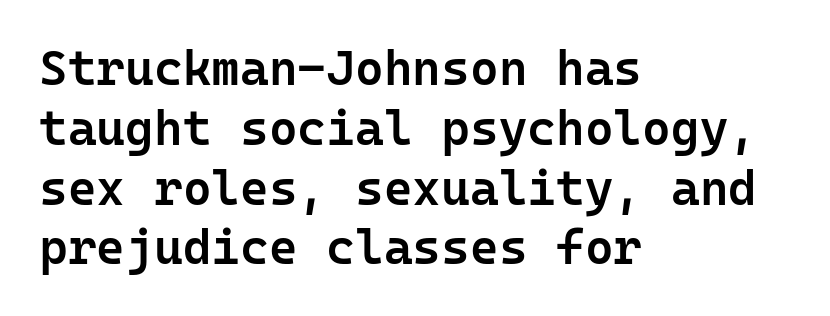
{"serif": "no", "italic": "no", "bold": "semi", "weight": "semibold", "width": "normal", "stroke_contrast": "low", "x_height": "medium", "monospaced": "yes", "underline": "no", "align": "left", "line_spacing_ratio": 1.22, "letter_spacing": "normal", "letter_spacing_em": 0.0, "glyph_px": 49}
